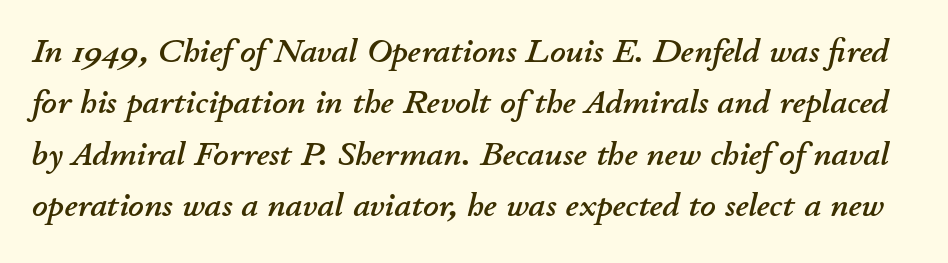
Q: Is the text italic (slanted)? A: Yes, it leans right by about 11 degrees.
Q: Is the text underlined? A: No.
Q: Is the spacing between letters normal or unusually wide? A: Normal.
Q: Is the spacing between lines tight, normal or loose? A: Normal.
Q: Width (condensed, normal, or wide)? A: Normal.
Q: Stroke contrast? A: Low.
Q: x-height? A: Small.
Q: Monospaced? A: No.
